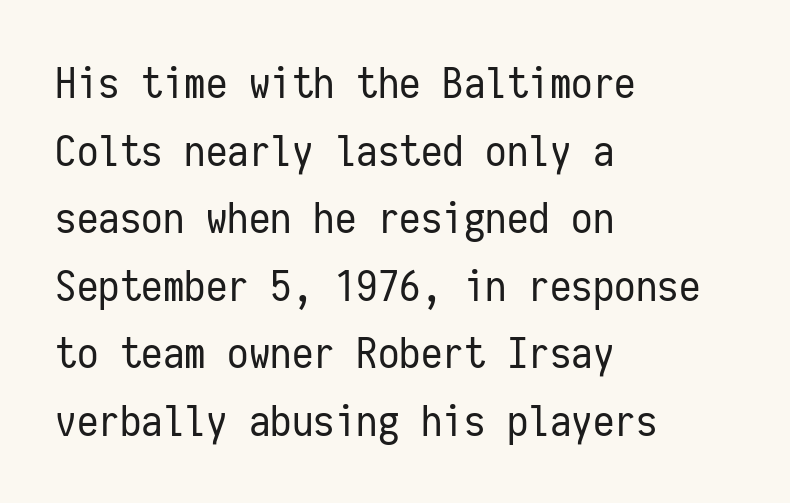
The image shows 43 px regular-weight, condensed sans-serif type, upright, monospaced; set left-aligned, normal line spacing (1.57x), normal letter spacing, not underlined; low stroke contrast and a medium x-height.
